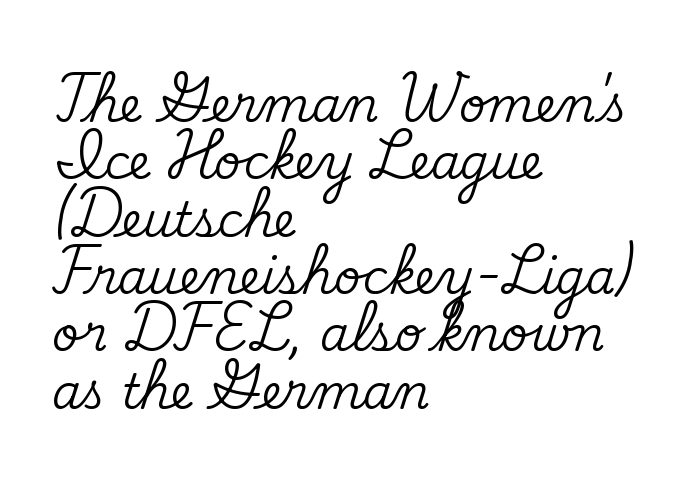
Q: Is the text italic (slanted)? A: Yes.
Q: Is the text underlined? A: No.
Q: How is the paragraph aligned? A: Left-aligned.
Q: Is the spacing between letters normal or unusually wide? A: Normal.
Q: Width (condensed, normal, or wide)? A: Normal.
Q: Stroke contrast? A: Medium.
Q: x-height? A: Small.
Q: Monospaced? A: No.
